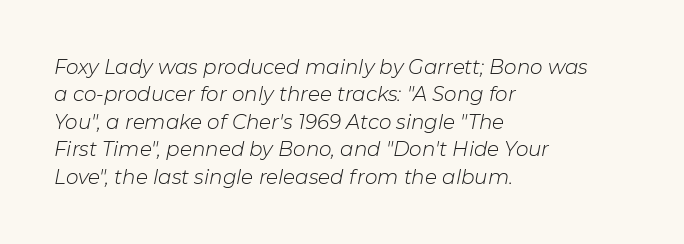
The image shows 20 px text type, italic (leaning right); set left-aligned, normal line spacing (1.37x), normal letter spacing, not underlined.
